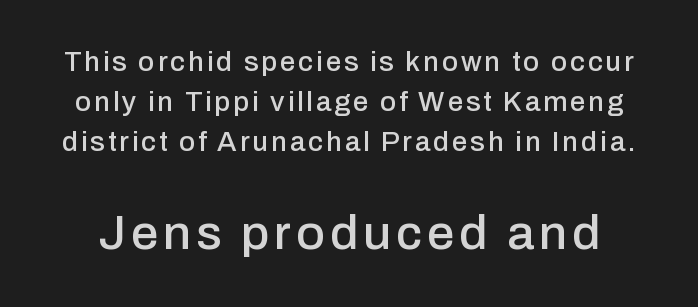
{"serif": "no", "italic": "no", "width": "normal", "stroke_contrast": "low", "x_height": "medium", "monospaced": "no", "underline": "no", "line_spacing": "normal", "line_spacing_ratio": 1.43, "larger_block": "second", "size_ratio": 1.75, "glyph_px": 49}
